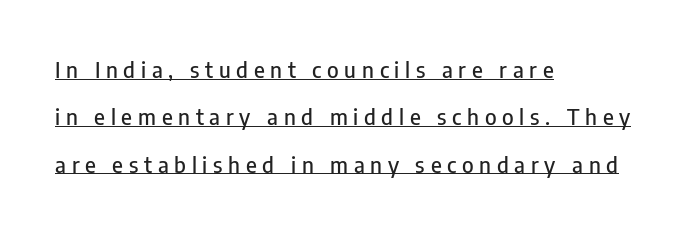
Q: Is the text italic (slanted)? A: No, it is upright.
Q: Is the text underlined? A: Yes.
Q: How is the paragraph aligned? A: Left-aligned.
Q: Is the spacing between letters normal or unusually wide? A: Unusually wide.
Q: Is the spacing between lines tight, normal or loose? A: Loose.
